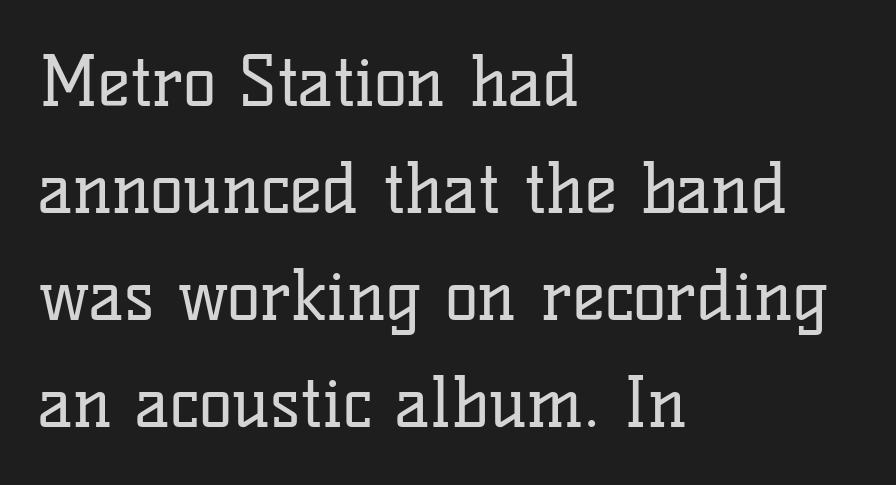
The image shows 69 px regular-weight serif type, upright; set left-aligned, normal line spacing (1.55x), normal letter spacing, not underlined; low stroke contrast and a medium x-height.
